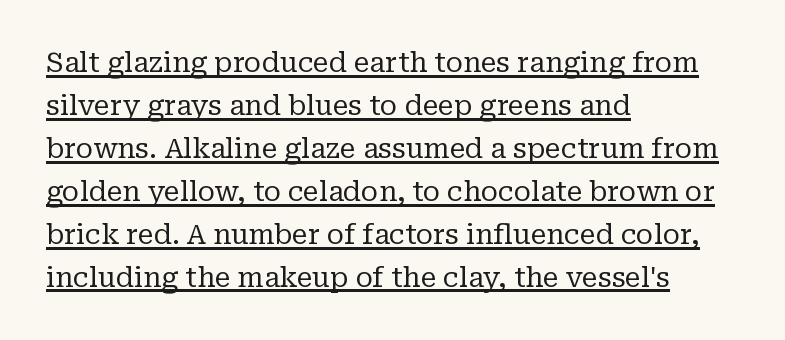
The face used here is rendered with its standard letterfit. Which margin do the lines hug? The left one — the right edge is uneven. The words here are underlined. The leading is moderate, giving the passage an even texture. It's the straight-up-and-down kind of type. The weight tops out at a normal text grade.
